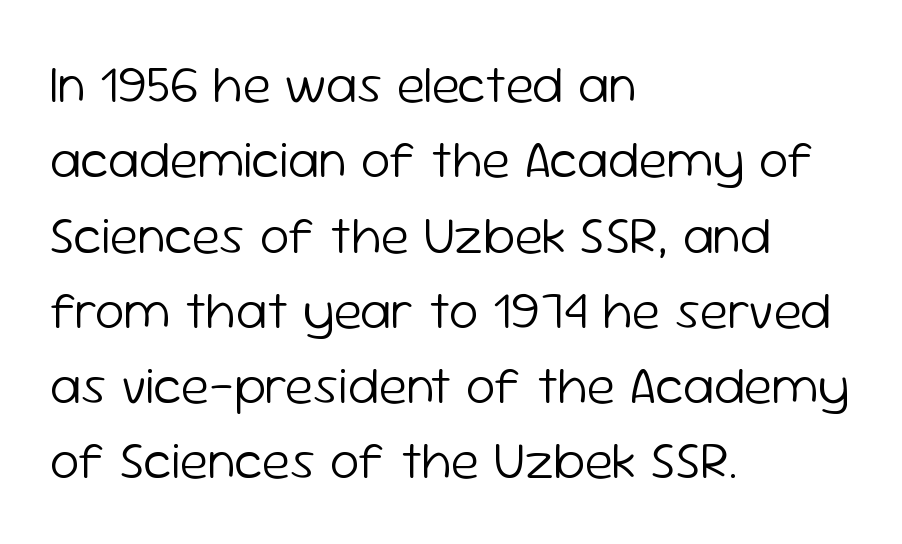
The image shows 53 px light sans-serif type, upright; set left-aligned, normal line spacing (1.42x), normal letter spacing, not underlined; low stroke contrast and a medium x-height.
